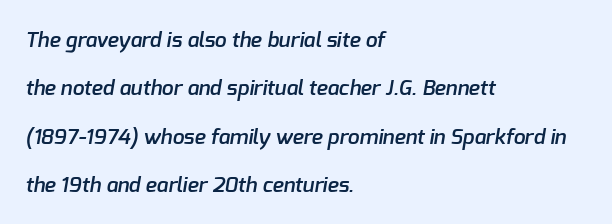
Q: Is the text bold? A: Semi-bold.
Q: Is the text underlined? A: No.
Q: How is the paragraph aligned? A: Left-aligned.
Q: Is the spacing between letters normal or unusually wide? A: Normal.
Q: Is the spacing between lines tight, normal or loose? A: Loose.
